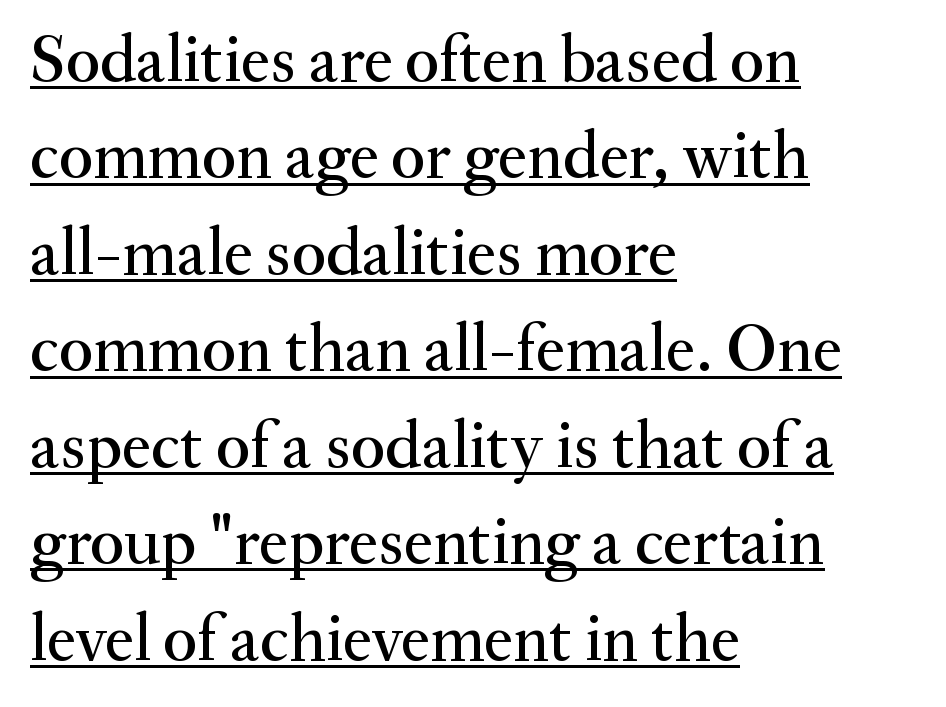
Q: Is the text italic (slanted)? A: No, it is upright.
Q: Is the typeface a serif or a sans-serif typeface? A: Serif.
Q: Is the text underlined? A: Yes.
Q: How is the paragraph aligned? A: Left-aligned.
Q: Is the spacing between letters normal or unusually wide? A: Normal.
Q: Is the spacing between lines tight, normal or loose? A: Normal.
Q: Width (condensed, normal, or wide)? A: Normal.
Q: Stroke contrast? A: Medium.
Q: x-height? A: Small.
Q: Monospaced? A: No.
